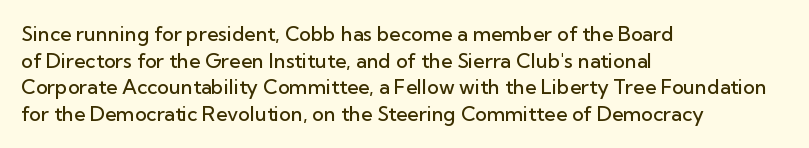
Q: Is the text bold? A: Semi-bold.
Q: Is the text italic (slanted)? A: No, it is upright.
Q: Is the text underlined? A: No.
Q: How is the paragraph aligned? A: Left-aligned.
Q: Is the spacing between letters normal or unusually wide? A: Normal.
Q: Is the spacing between lines tight, normal or loose? A: Normal.
